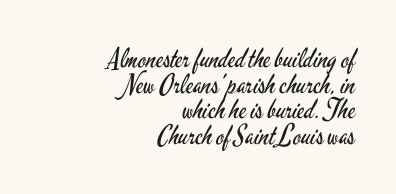
Q: Is the text bold? A: No.
Q: Is the text italic (slanted)? A: Yes.
Q: Is the text underlined? A: No.
Q: How is the paragraph aligned? A: Right-aligned.
Q: Is the spacing between letters normal or unusually wide? A: Normal.
Q: Is the spacing between lines tight, normal or loose? A: Tight.
